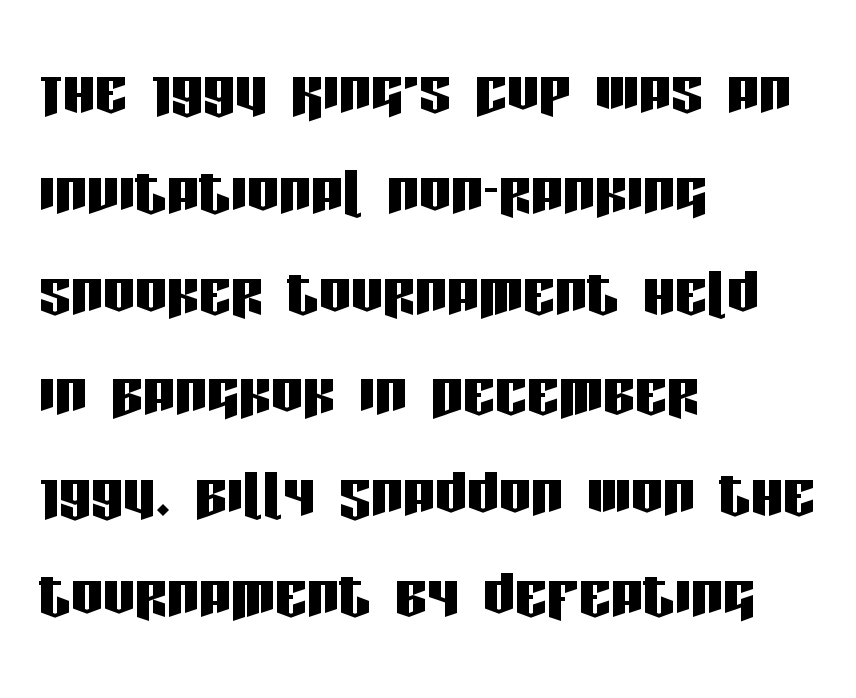
The lines are quadded left. Here the glyphs are tracked normally, forming tight word shapes. The letters advance in unequal steps, a hallmark of proportional type. Every stem runs plumb, perpendicular to the baseline. Quick note: underline off.
